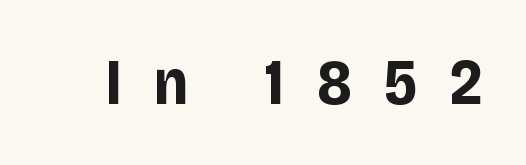
The image shows 65 px bold, condensed sans-serif type, upright; set unusually wide letter spacing (+0.49 em), not underlined; low stroke contrast and a large x-height.
